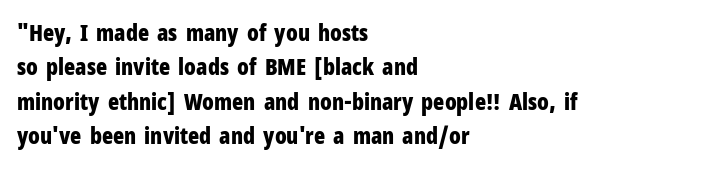
The image shows 23 px bold type, upright; set left-aligned, normal line spacing (1.5x), normal letter spacing, not underlined.
